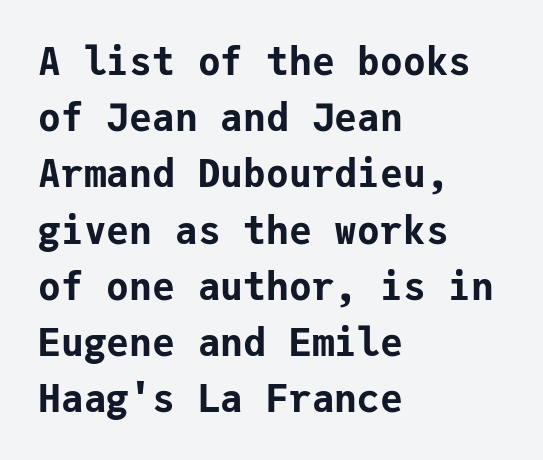
{"serif": "no", "italic": "no", "bold": "yes", "weight": "bold", "width": "normal", "stroke_contrast": "low", "x_height": "medium", "monospaced": "yes", "underline": "no", "align": "left", "line_spacing": "normal", "line_spacing_ratio": 1.48, "letter_spacing": "normal", "letter_spacing_em": 0.0, "glyph_px": 38}
